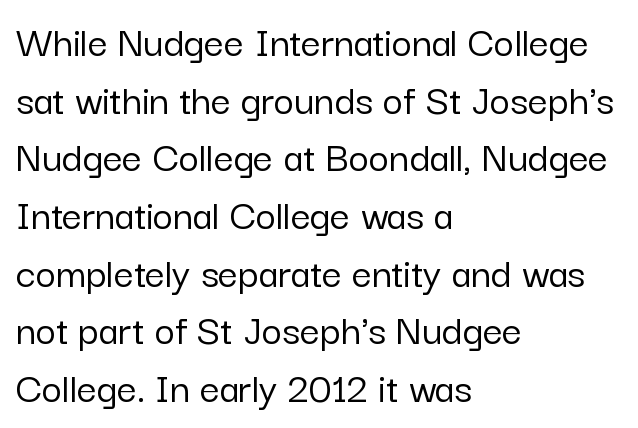
Q: Is the text italic (slanted)? A: No, it is upright.
Q: Is the typeface a serif or a sans-serif typeface? A: Sans-serif.
Q: Is the text underlined? A: No.
Q: How is the paragraph aligned? A: Left-aligned.
Q: Is the spacing between letters normal or unusually wide? A: Normal.
Q: Is the spacing between lines tight, normal or loose? A: Normal.
Q: Width (condensed, normal, or wide)? A: Normal.
Q: Stroke contrast? A: Low.
Q: x-height? A: Medium.
Q: Monospaced? A: No.
